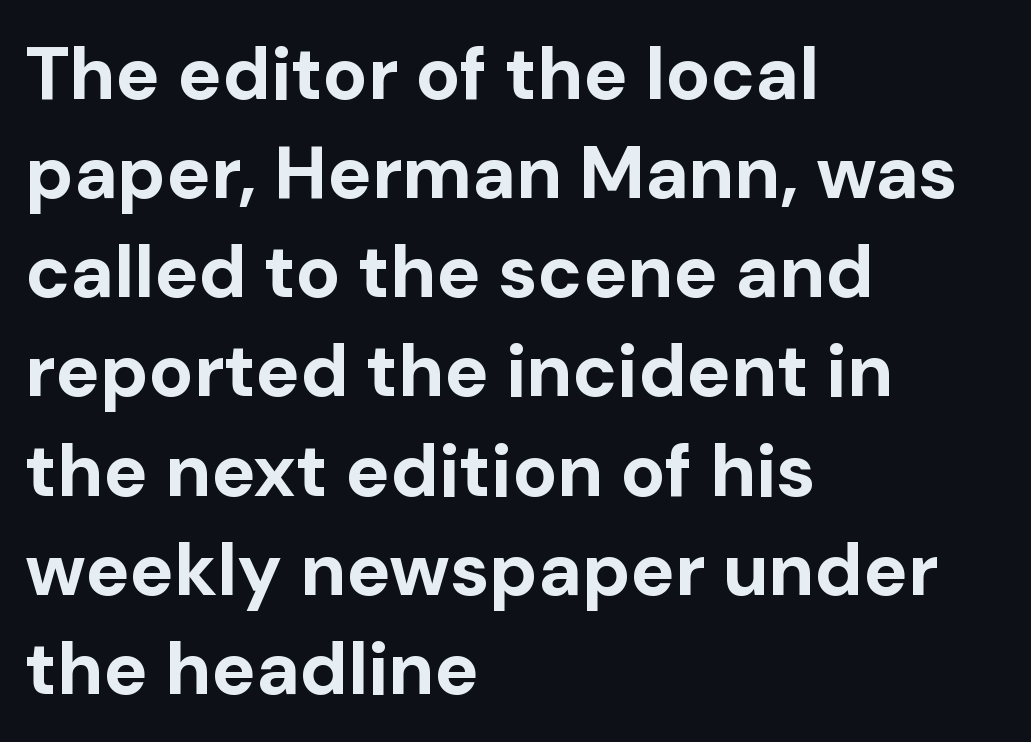
Q: Is the text bold? A: Yes.
Q: Is the text italic (slanted)? A: No, it is upright.
Q: Is the typeface a serif or a sans-serif typeface? A: Sans-serif.
Q: Is the text underlined? A: No.
Q: How is the paragraph aligned? A: Left-aligned.
Q: Is the spacing between letters normal or unusually wide? A: Normal.
Q: Is the spacing between lines tight, normal or loose? A: Normal.
Q: Width (condensed, normal, or wide)? A: Normal.
Q: Stroke contrast? A: Low.
Q: x-height? A: Medium.
Q: Monospaced? A: No.
